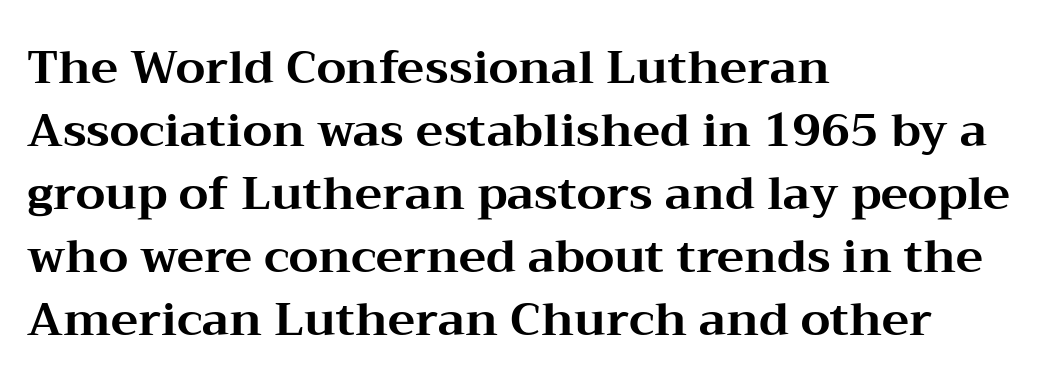
{"serif": "yes", "italic": "no", "bold": "yes", "weight": "bold", "width": "wide", "stroke_contrast": "medium", "x_height": "medium", "monospaced": "no", "underline": "no", "align": "left", "line_spacing": "normal", "line_spacing_ratio": 1.37, "letter_spacing": "normal", "letter_spacing_em": 0.0, "glyph_px": 46}
